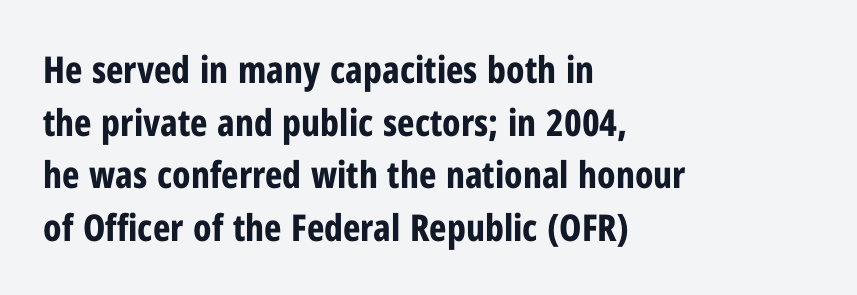
The image shows 37 px bold, condensed sans-serif type, upright; set left-aligned, normal line spacing (1.42x), normal letter spacing, not underlined; low stroke contrast and a medium x-height.
